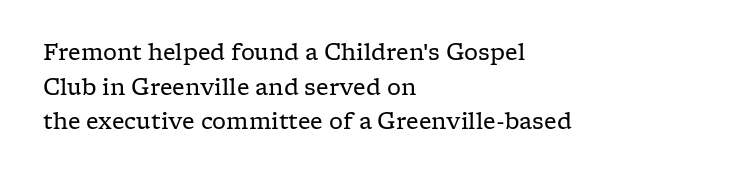
{"italic": "no", "bold": "no", "underline": "no", "align": "left", "line_spacing": "normal", "line_spacing_ratio": 1.57, "letter_spacing": "normal", "letter_spacing_em": 0.0, "glyph_px": 22}
